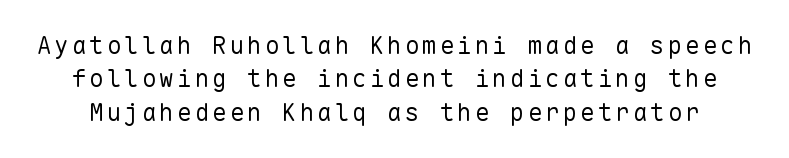
The image shows 24 px text type, upright; set normal line spacing (1.39x), not underlined.
